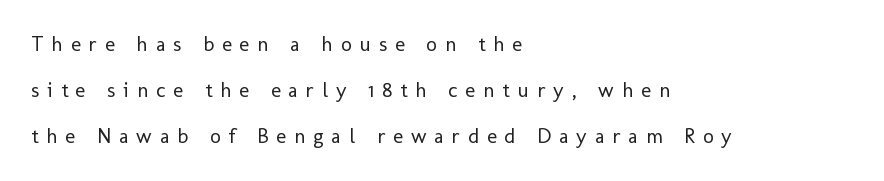
{"italic": "no", "bold": "no", "underline": "no", "align": "left", "line_spacing": "loose", "line_spacing_ratio": 2.2, "letter_spacing": "wide", "letter_spacing_em": 0.38, "glyph_px": 21}
